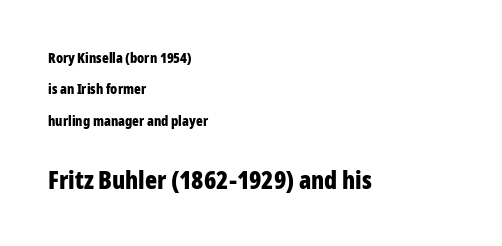
The image shows 25 px bold type, upright; set left-aligned, loose line spacing (2.24x), normal letter spacing, not underlined; the second (bottom) block is 1.79x larger.
